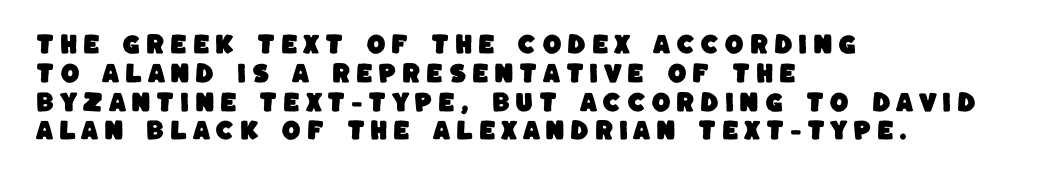
The string is rendered with underlining switched off. A typesetter would call this leading conventional body-copy spacing. Look at the tracking — it's clearly loosened, letters drifting apart. The paragraph has a hard left edge and a soft right edge.
